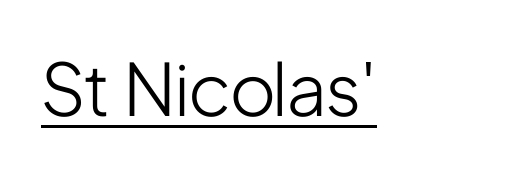
The image shows 72 px light, condensed sans-serif type, upright; set left-aligned, normal letter spacing, underlined; low stroke contrast and a medium x-height.
